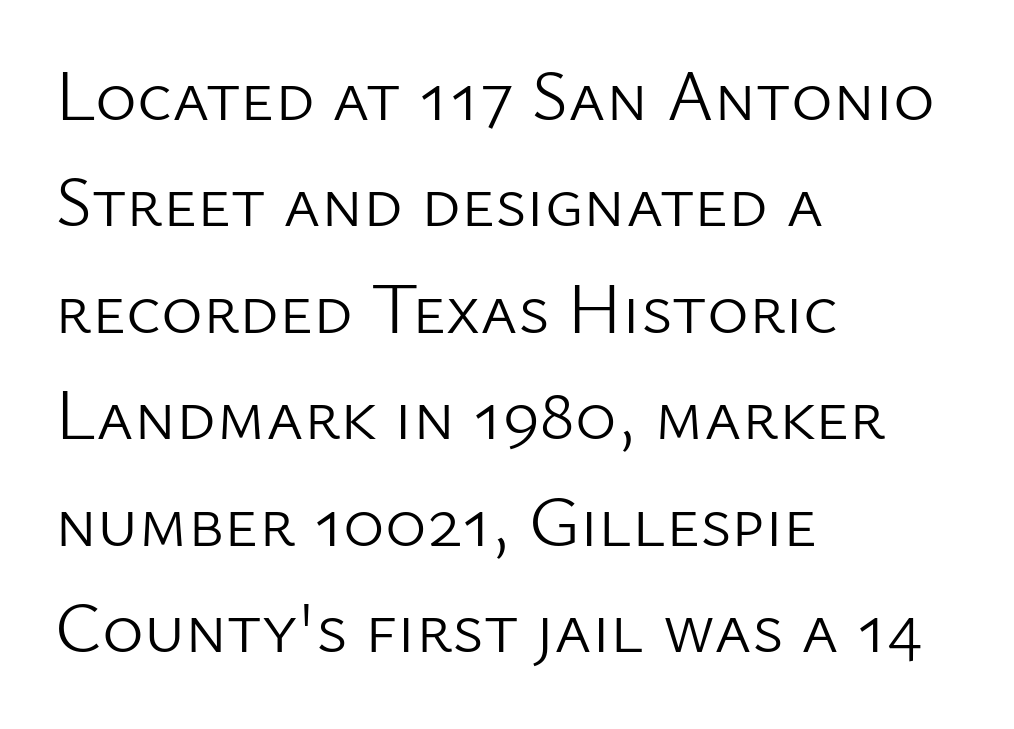
{"serif": "no", "italic": "no", "bold": "no", "weight": "light", "width": "normal", "stroke_contrast": "low", "x_height": "medium", "monospaced": "no", "underline": "no", "align": "left", "line_spacing": "normal", "line_spacing_ratio": 1.5, "letter_spacing": "normal", "letter_spacing_em": 0.0, "glyph_px": 71}
